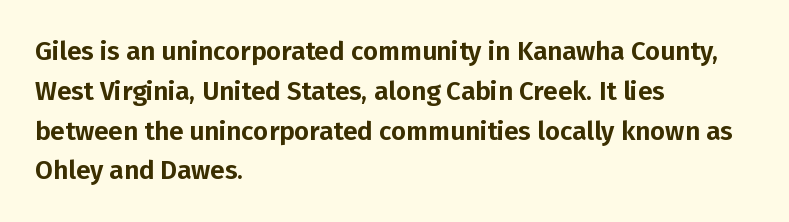
The image shows 26 px text type, upright; set left-aligned, normal line spacing (1.53x), normal letter spacing, not underlined.
